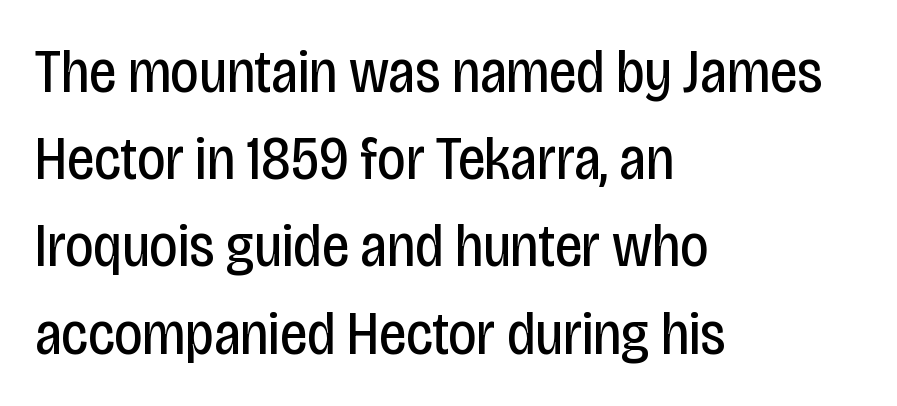
Is this a fixed-width face? No — the glyphs have proportional, varying widths. The rendering shows plain stroke endings on the letterforms — a sans-serif design. This reads as an unemphasized weight, regular at the heaviest. If you measured baseline to baseline, you'd find a middling distance.
